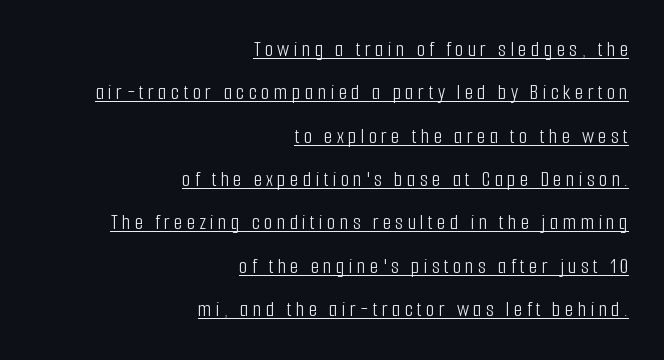
The image shows 22 px text type, upright; set right-aligned, loose line spacing (1.97x), underlined.
